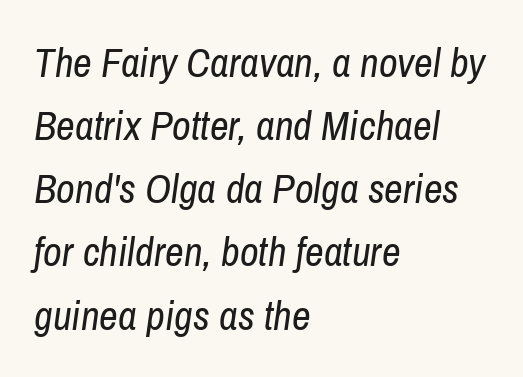
Q: Is the text bold? A: No.
Q: Is the text italic (slanted)? A: Yes, it leans right by about 8 degrees.
Q: Is the text underlined? A: No.
Q: How is the paragraph aligned? A: Left-aligned.
Q: Is the spacing between letters normal or unusually wide? A: Normal.
Q: Is the spacing between lines tight, normal or loose? A: Normal.
Q: Width (condensed, normal, or wide)? A: Condensed.
Q: Stroke contrast? A: Low.
Q: x-height? A: Medium.
Q: Monospaced? A: No.
